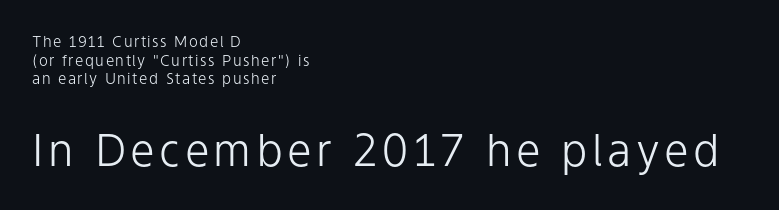
The image shows 44 px light sans-serif type, upright; set left-aligned, normal line spacing (1.25x), not underlined; the second (bottom) block is 2.93x larger; low stroke contrast and a medium x-height.
